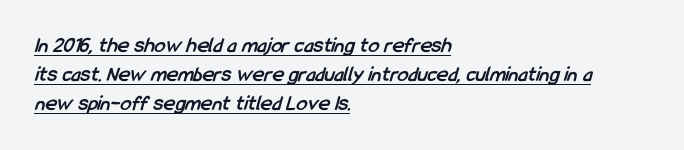
These characters rest on top of a visible drawn line. What stands out about the letter spacing? Nothing — it is the standard amount. The lines in this sample share a left origin and differ only in where they stop. The line-height multiplier appears to be the usual default. Heavy-handed strokes throughout: this text is bold.
